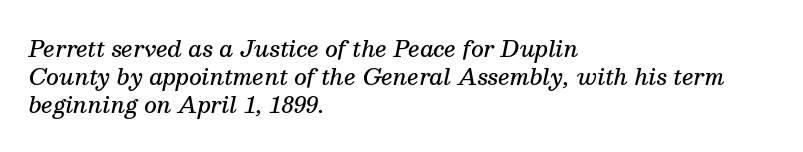
{"italic": "yes", "lean": "right", "slant_degrees": 13, "bold": "semi", "underline": "no", "align": "left", "line_spacing": "normal", "line_spacing_ratio": 1.27, "letter_spacing": "normal", "letter_spacing_em": 0.0, "glyph_px": 22}
